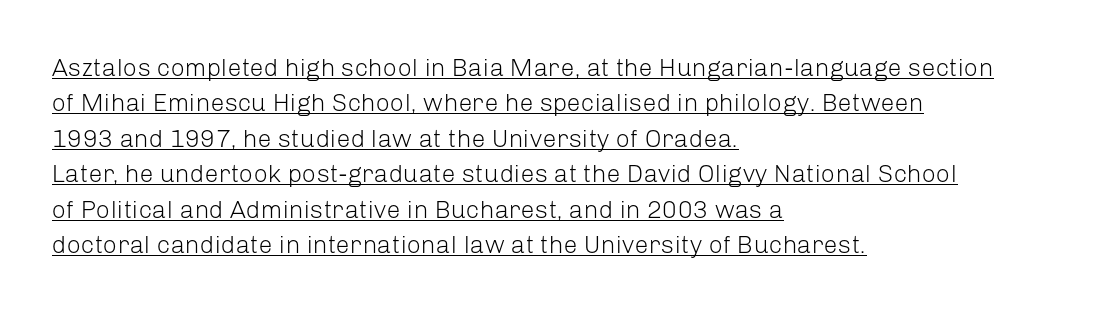
{"italic": "no", "bold": "no", "underline": "yes", "align": "left", "line_spacing": "normal", "line_spacing_ratio": 1.42, "letter_spacing": "normal", "letter_spacing_em": 0.0, "glyph_px": 25}
